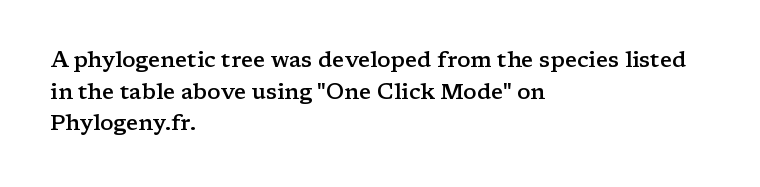
The image shows 22 px text type, upright; set left-aligned, normal line spacing (1.44x), normal letter spacing, not underlined.
